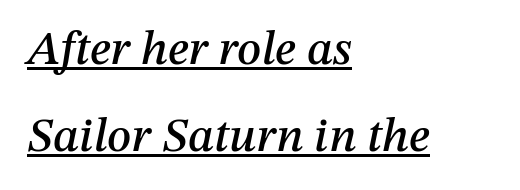
Q: Is the text italic (slanted)? A: Yes, it leans right by about 12 degrees.
Q: Is the text underlined? A: Yes.
Q: How is the paragraph aligned? A: Left-aligned.
Q: Is the spacing between letters normal or unusually wide? A: Normal.
Q: Width (condensed, normal, or wide)? A: Normal.
Q: Stroke contrast? A: Medium.
Q: x-height? A: Medium.
Q: Monospaced? A: No.
